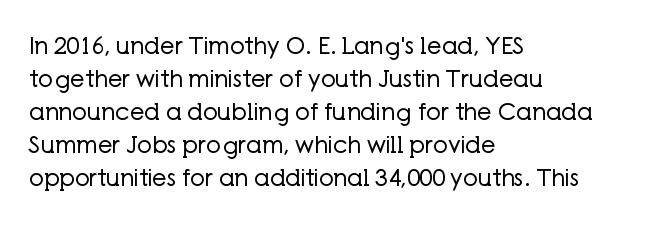
The image shows 23 px text type, upright; set left-aligned, normal line spacing (1.44x), normal letter spacing, not underlined.
